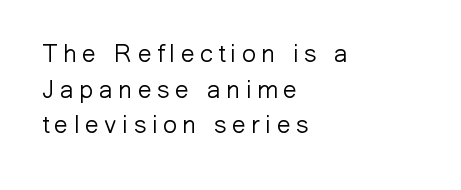
The image shows 25 px text type, upright; set left-aligned, normal line spacing (1.43x), unusually wide letter spacing (+0.22 em), not underlined.
